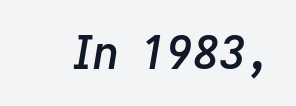
{"italic": "yes", "lean": "right", "slant_degrees": 9, "bold": "semi", "weight": "semibold", "width": "normal", "stroke_contrast": "low", "x_height": "medium", "monospaced": "no", "underline": "no", "letter_spacing": "normal", "letter_spacing_em": 0.0, "glyph_px": 46}
